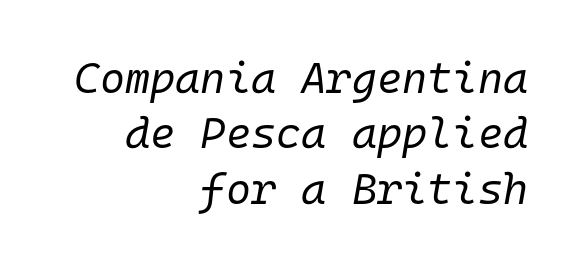
Q: Is the text bold? A: No.
Q: Is the text italic (slanted)? A: Yes, it leans right by about 10 degrees.
Q: Is the text underlined? A: No.
Q: How is the paragraph aligned? A: Right-aligned.
Q: Is the spacing between letters normal or unusually wide? A: Normal.
Q: Is the spacing between lines tight, normal or loose? A: Normal.
Q: Width (condensed, normal, or wide)? A: Normal.
Q: Stroke contrast? A: Low.
Q: x-height? A: Medium.
Q: Monospaced? A: Yes.
